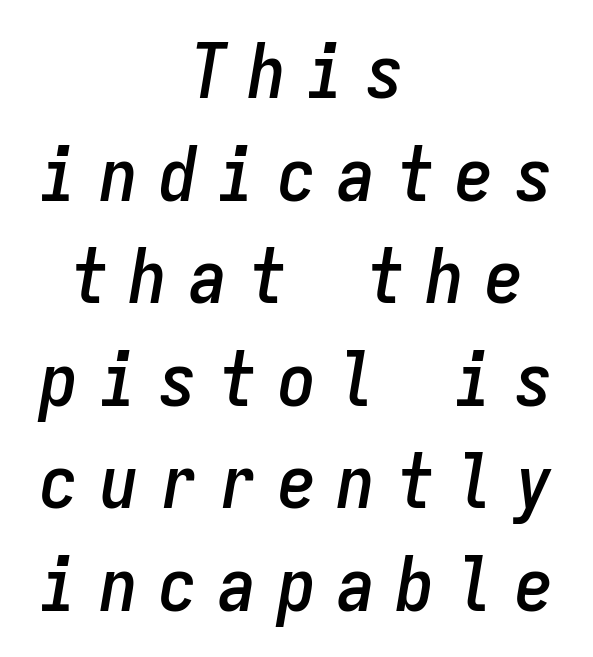
This rendering features lettering with no underline. If you measured baseline to baseline, you'd find a middling distance. Note the uniform advance width — an 'i' takes as much space as an 'm'. Is the type slanted? Yes — the strokes lean at a clear angle.
